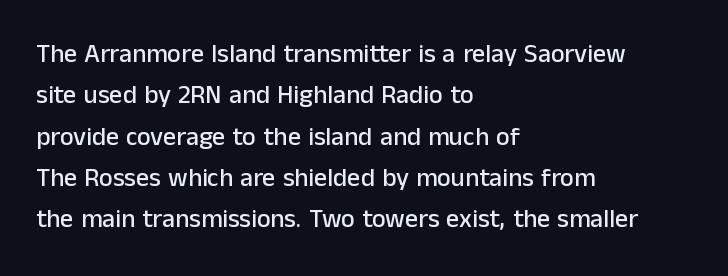
Q: Is the text italic (slanted)? A: No, it is upright.
Q: Is the text underlined? A: No.
Q: How is the paragraph aligned? A: Left-aligned.
Q: Is the spacing between letters normal or unusually wide? A: Normal.
Q: Is the spacing between lines tight, normal or loose? A: Normal.
